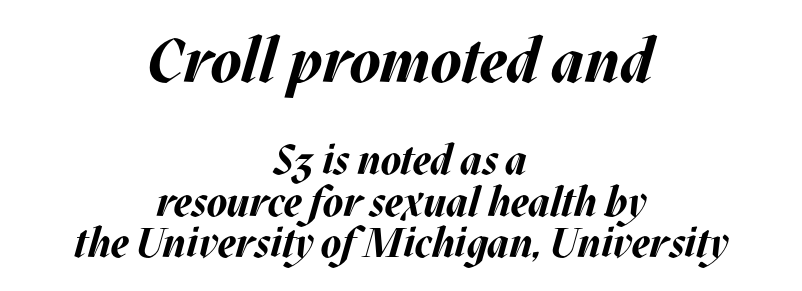
The passage shown is typed in a proportional face where columns would drift. Bare-footed words on every line. Whoever set this chose condensed vertical rhythm over breathing room. Type size steps down from the first block to the second. Neither beginnings nor endings align; midpoints do. The letters sit at their default tracking, neither squeezed nor spread.
